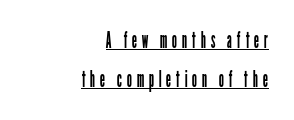
{"italic": "no", "bold": "no", "underline": "yes", "align": "right", "line_spacing": "normal", "line_spacing_ratio": 1.69, "letter_spacing": "wide", "letter_spacing_em": 0.2, "glyph_px": 23}
